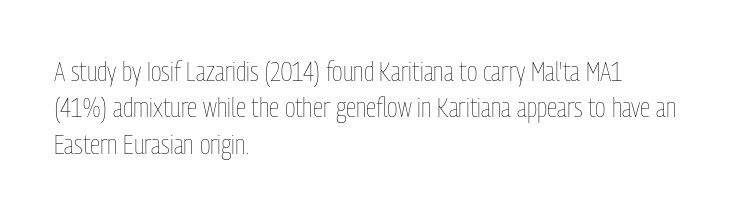
The image shows 27 px text type, upright; set left-aligned, normal line spacing (1.35x), normal letter spacing, not underlined.
